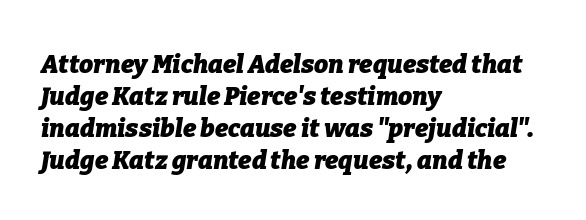
In CSS terms this would be text-align: left. A clean baseline with only descenders dipping below it. The axis of the letterforms is tilted away from vertical. The typesetting leans heavy: a genuine bold.
